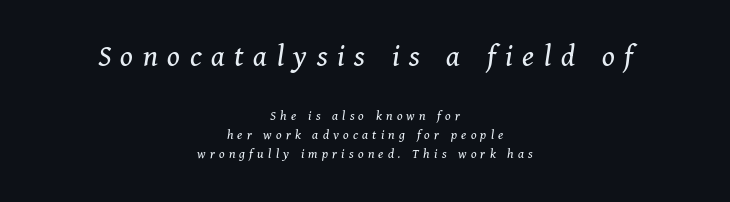
{"serif": "yes", "italic": "yes", "lean": "right", "slant_degrees": 11, "bold": "no", "weight": "regular", "width": "normal", "stroke_contrast": "medium", "x_height": "medium", "monospaced": "no", "underline": "no", "align": "center", "line_spacing": "normal", "line_spacing_ratio": 1.35, "letter_spacing": "wide", "letter_spacing_em": 0.3, "larger_block": "first", "size_ratio": 2.29, "glyph_px": 32}
